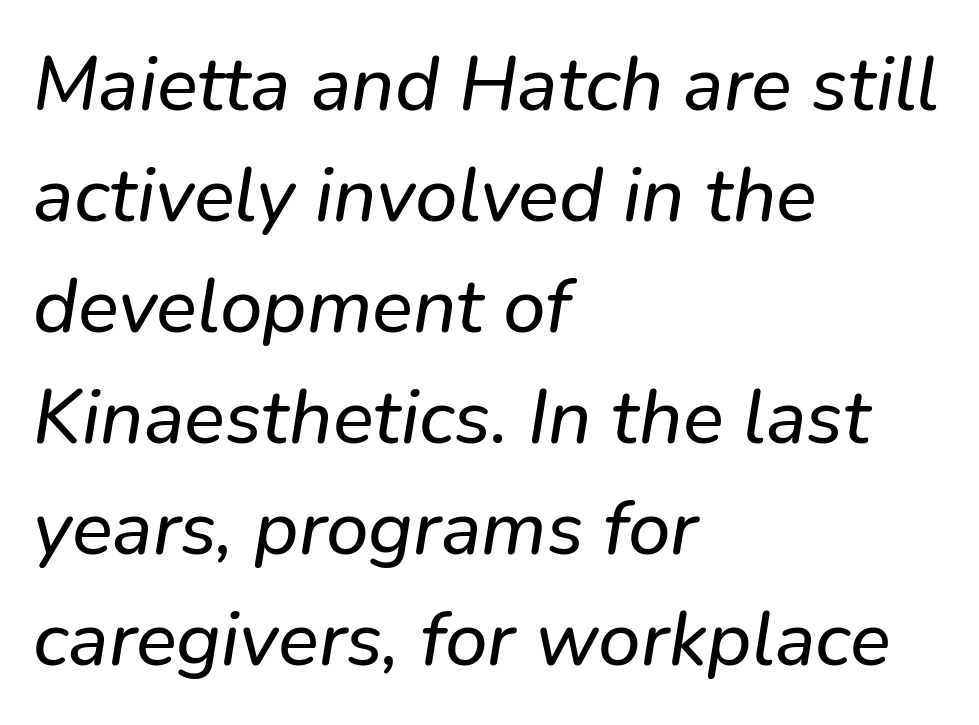
Q: Is the text italic (slanted)? A: Yes, it leans right by about 9 degrees.
Q: Is the text underlined? A: No.
Q: How is the paragraph aligned? A: Left-aligned.
Q: Is the spacing between letters normal or unusually wide? A: Normal.
Q: Is the spacing between lines tight, normal or loose? A: Normal.
Q: Width (condensed, normal, or wide)? A: Normal.
Q: Stroke contrast? A: Low.
Q: x-height? A: Medium.
Q: Monospaced? A: No.
